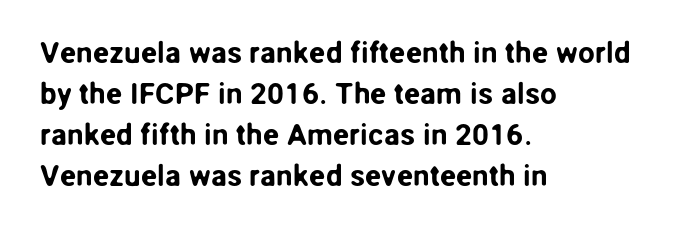
{"serif": "no", "italic": "no", "width": "normal", "stroke_contrast": "low", "x_height": "medium", "monospaced": "no", "underline": "no", "align": "left", "line_spacing": "normal", "line_spacing_ratio": 1.37, "letter_spacing": "normal", "letter_spacing_em": 0.0, "glyph_px": 30}
